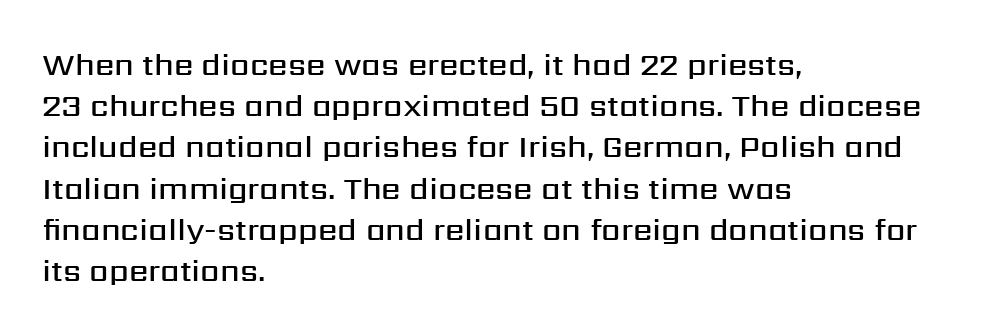
Unmarked baselines from the first word to the last. Each letter's strokes conclude bluntly, with no projecting serifs. The specimen reads as upright at a glance. Compared with typical paragraphs, the rows here are spaced about the same. Summary of weight: moderately heavy, a semibold. Glyph-to-glyph distance matches everyday printed text.
